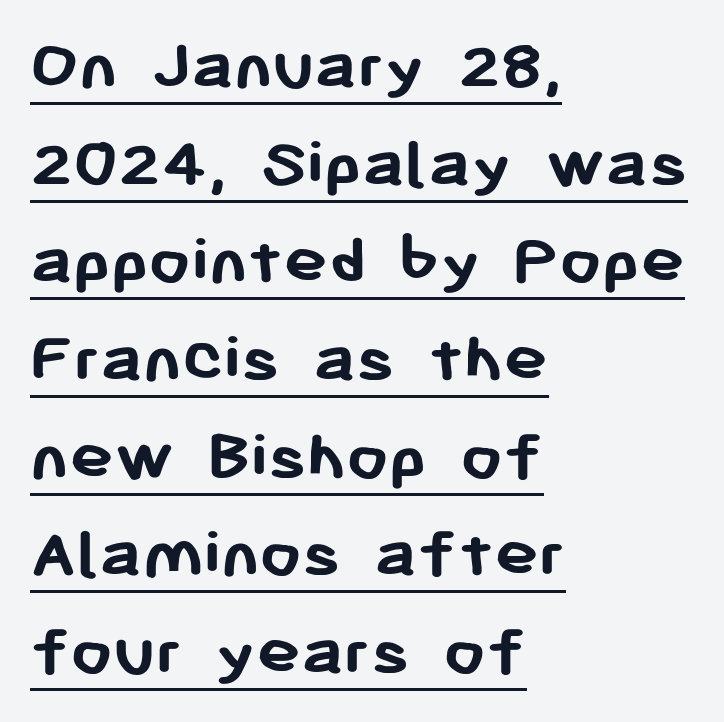
Set as a true bold cut, around the 700 mark. The letters advance in unequal steps, a hallmark of proportional type. The block of text has a typical density, with ordinary space between rows. The passage is arranged the way most books set body copy — flush left. Designer's note — italics off, roman on. This is sans-serif lettering, the kind often seen on screens and signage.
